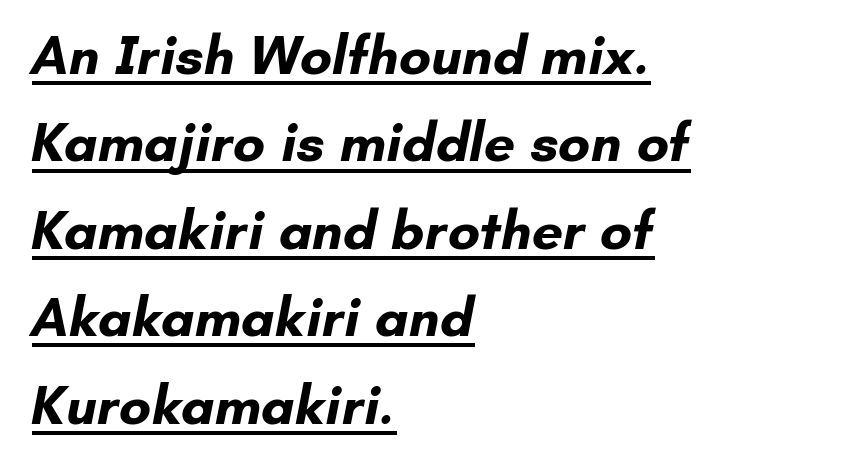
Q: Is the text bold? A: Yes.
Q: Is the typeface a serif or a sans-serif typeface? A: Sans-serif.
Q: Is the text underlined? A: Yes.
Q: How is the paragraph aligned? A: Left-aligned.
Q: Is the spacing between letters normal or unusually wide? A: Normal.
Q: Is the spacing between lines tight, normal or loose? A: Normal.
Q: Width (condensed, normal, or wide)? A: Normal.
Q: Stroke contrast? A: Low.
Q: x-height? A: Small.
Q: Monospaced? A: No.
